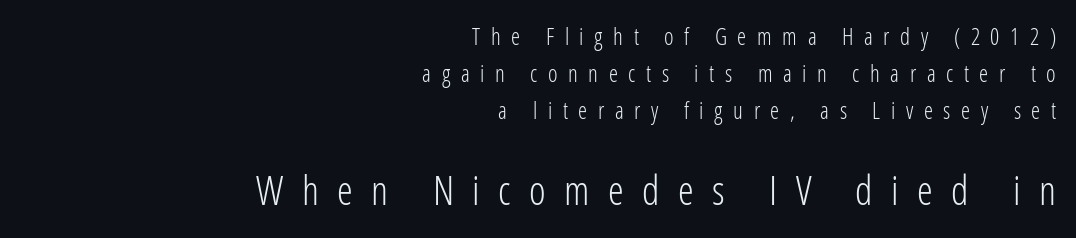
Summary of weight: not heavy and not bold. Right-aligned paragraph, ragged on the left. Style check: upright. The rendering shows plain stroke endings on the letterforms — a sans-serif design. The letters advance in unequal steps, a hallmark of proportional type. The emphasis by scale lands on block number two, below.
